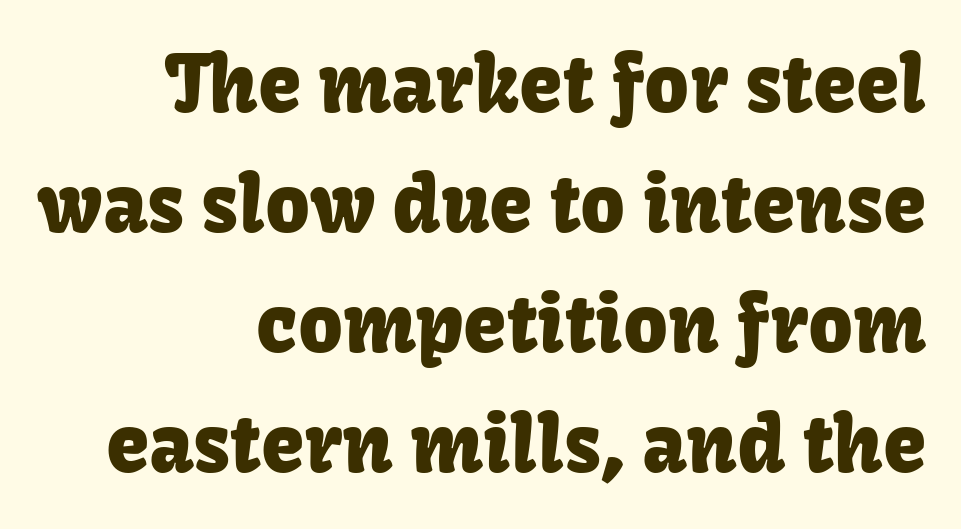
The image shows 78 px sans-serif type, upright; set right-aligned, normal line spacing (1.54x), normal letter spacing, not underlined; low stroke contrast and a medium x-height.
